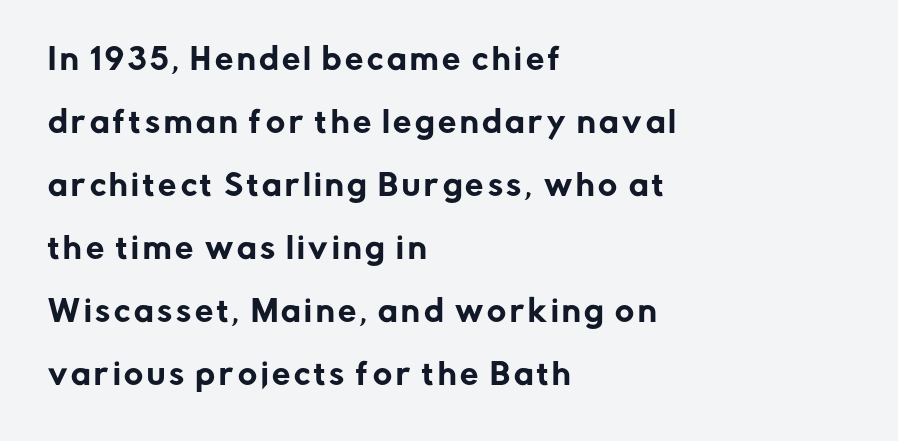
The image shows 29 px sans-serif type, upright; set left-aligned, loose line spacing (2.17x), not underlined; low stroke contrast and a medium x-height.
